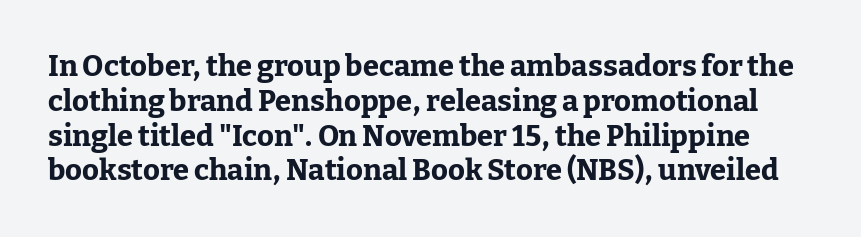
Tracking value appears to be zero — textbook default spacing. Emphasis by weight is at full strength: bold. Check where the strokes stop: tiny serifs finish them off. The letters advance in unequal steps, a hallmark of proportional type. Just letters on the line, the space beneath them empty.
